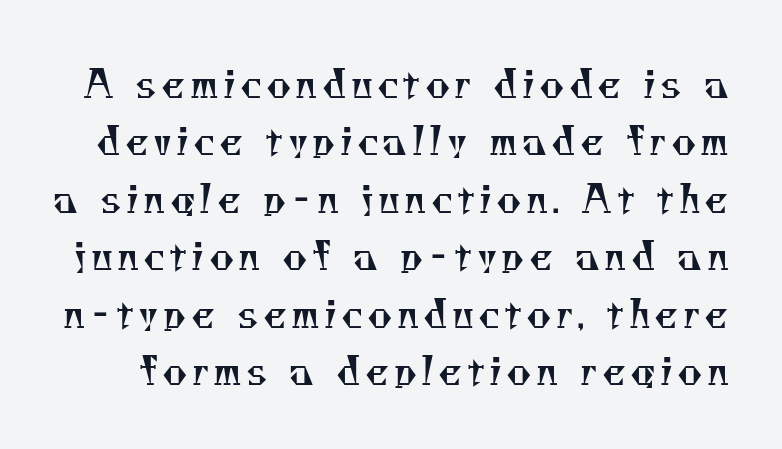
Nobody drew a line under any word here. The leading is moderate, giving the passage an even texture. Is this a sans? No — the strokes have serifs. Stems and bowls with no extra thickness — not bold. Varying glyph widths throughout — classic text-font behaviour.
